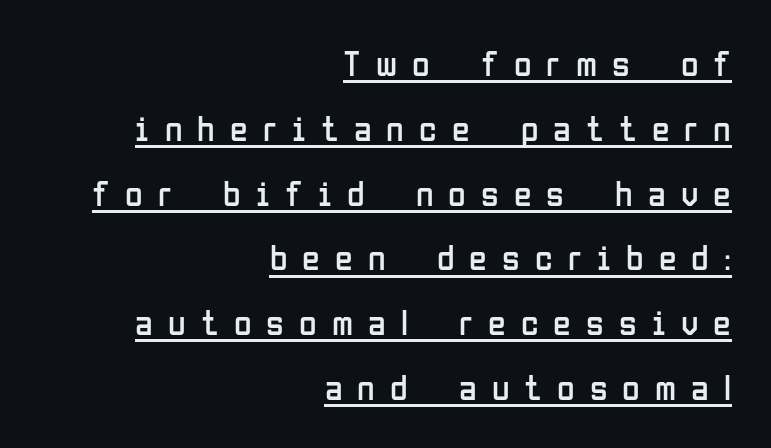
You can see a thin bar hugging the bottom of the glyphs. Counters stay open thanks to moderate or lighter strokes. The designer went with a sans here, leaving each stem footless. Someone cranked the tracking dial way up on this one. The face used here is proportionally spaced, like ordinary book or web type.
